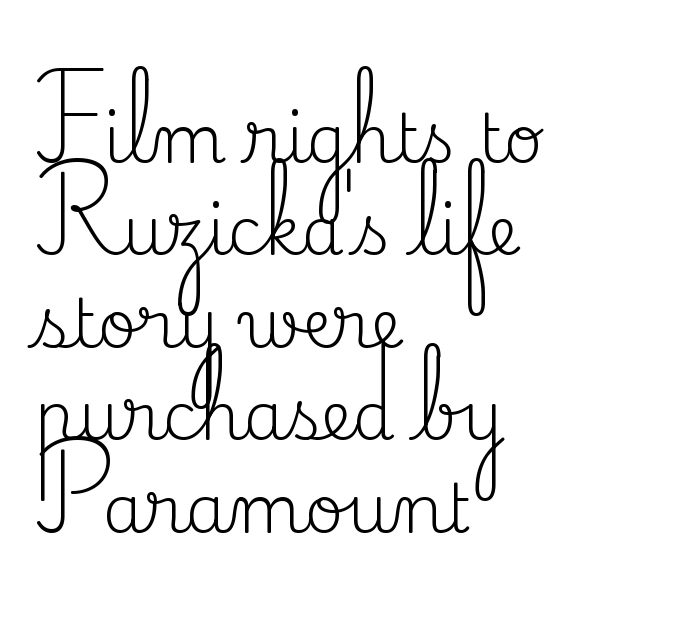
The image shows 67 px regular-weight serif type, upright; set left-aligned, normal line spacing (1.38x), normal letter spacing, not underlined; medium stroke contrast and a small x-height.
